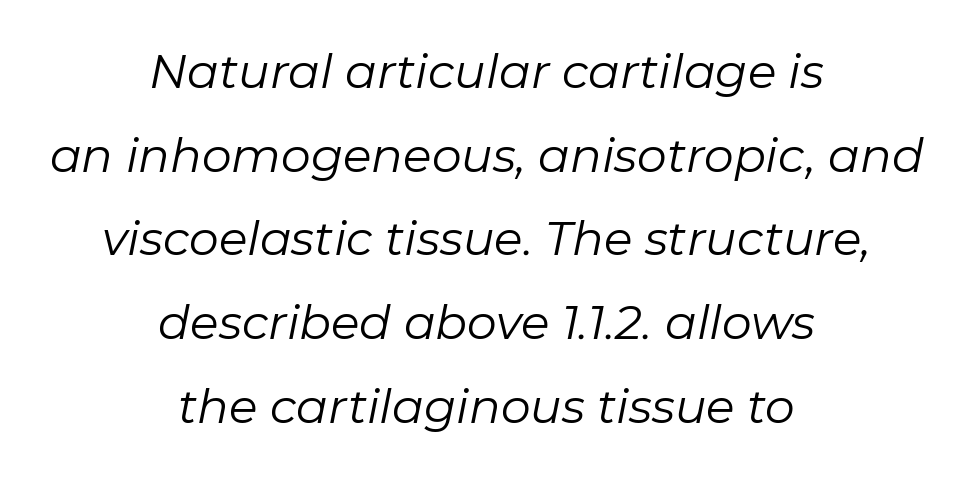
The text carries the slant typical of an italic or oblique font. The text block is weighted toward neither margin, spreading evenly from the middle. Caption: standard tracking, unaltered. Honestly, there is no underline to notice here at all. This sample has the flowing, uneven cadence of proportional lettering. The font sits on the lighter half of the weight spectrum, regular included.
